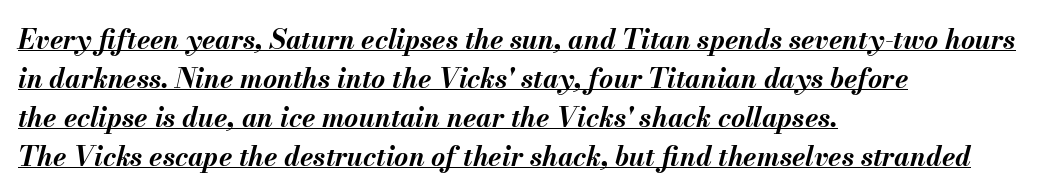
{"italic": "yes", "lean": "right", "slant_degrees": 13, "bold": "yes", "underline": "yes", "align": "left", "line_spacing": "normal", "line_spacing_ratio": 1.44, "letter_spacing": "normal", "letter_spacing_em": 0.0, "glyph_px": 27}
